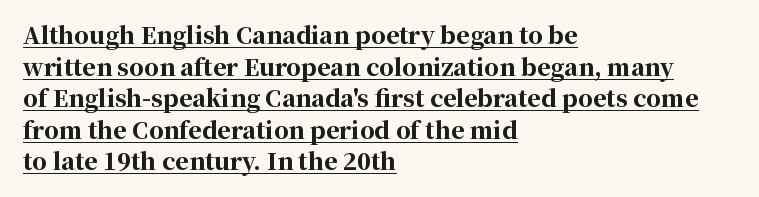
{"italic": "no", "bold": "yes", "underline": "yes", "align": "left", "line_spacing": "normal", "line_spacing_ratio": 1.37, "letter_spacing": "normal", "letter_spacing_em": 0.0, "glyph_px": 23}
